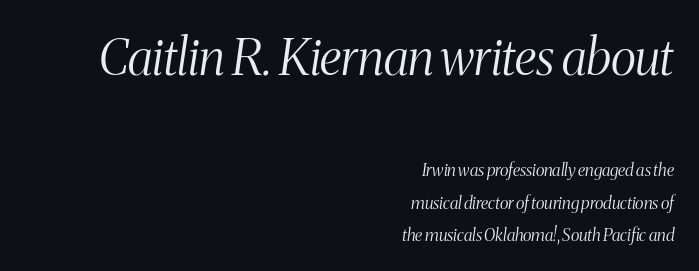
Q: Is the text bold? A: No.
Q: Is the text italic (slanted)? A: Yes, it leans right by about 8 degrees.
Q: Is the typeface a serif or a sans-serif typeface? A: Serif.
Q: Is the text underlined? A: No.
Q: How is the paragraph aligned? A: Right-aligned.
Q: Is the spacing between letters normal or unusually wide? A: Normal.
Q: Which block of text is set in a larger size, the first (top) or the second (bottom)? A: The first (top) one.
Q: Width (condensed, normal, or wide)? A: Condensed.
Q: Stroke contrast? A: Medium.
Q: x-height? A: Medium.
Q: Monospaced? A: No.
